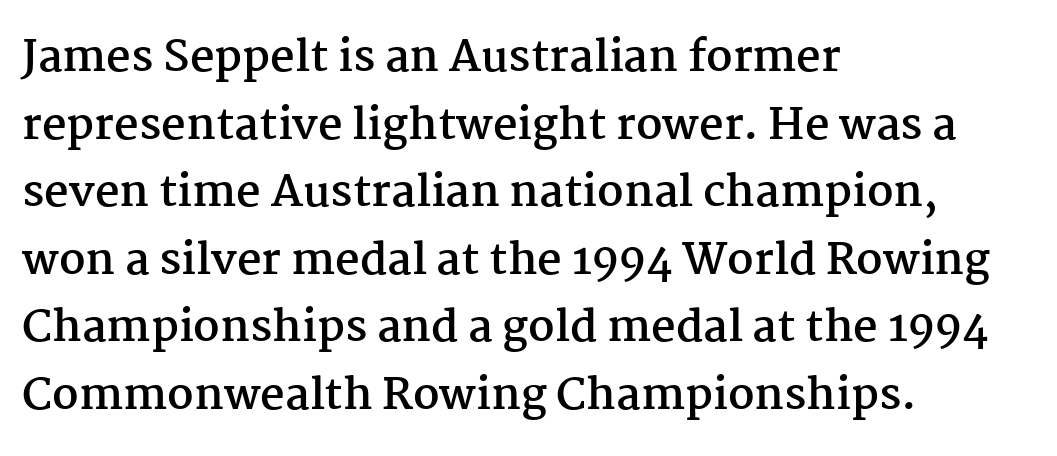
{"serif": "yes", "italic": "no", "bold": "yes", "weight": "semibold", "width": "normal", "stroke_contrast": "medium", "x_height": "medium", "monospaced": "no", "underline": "no", "align": "left", "line_spacing": "normal", "line_spacing_ratio": 1.57, "letter_spacing": "normal", "letter_spacing_em": 0.0, "glyph_px": 43}
